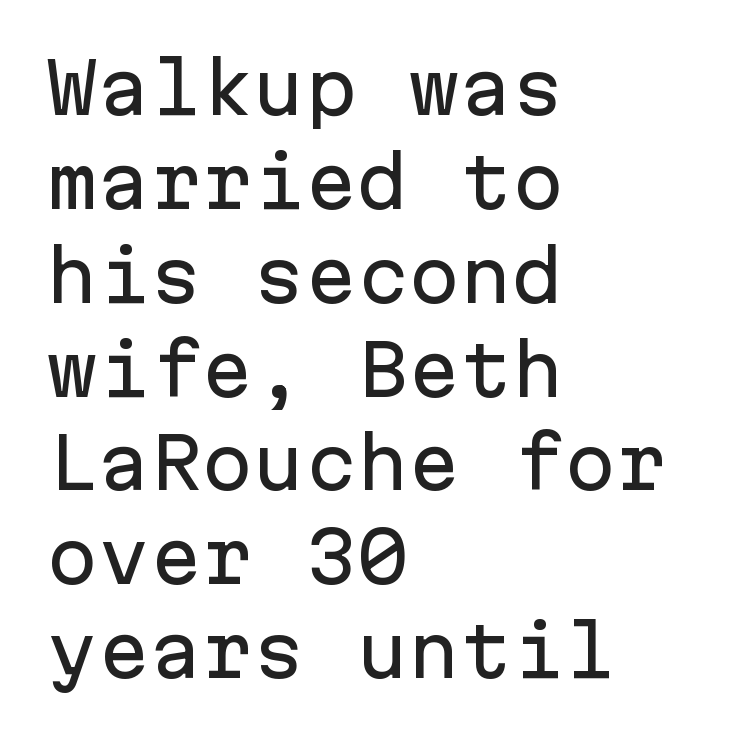
The strip under each line holds only bare page. The face used here is monospaced, like something from a code editor. Caption: standard tracking, unaltered. Posture: vertical. Regular leading. Observe the absence of serifs on each vertical stroke in this sample.
